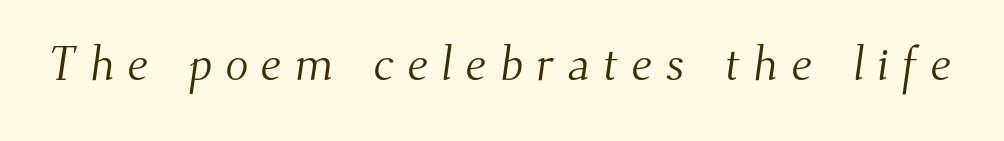
Classification — serif. Caption: expanded tracking, letters set apart. Varying glyph widths throughout — classic text-font behaviour. This reads as an unemphasized weight, regular at the heaviest. Anything drawn beneath the words? Only blank space.
